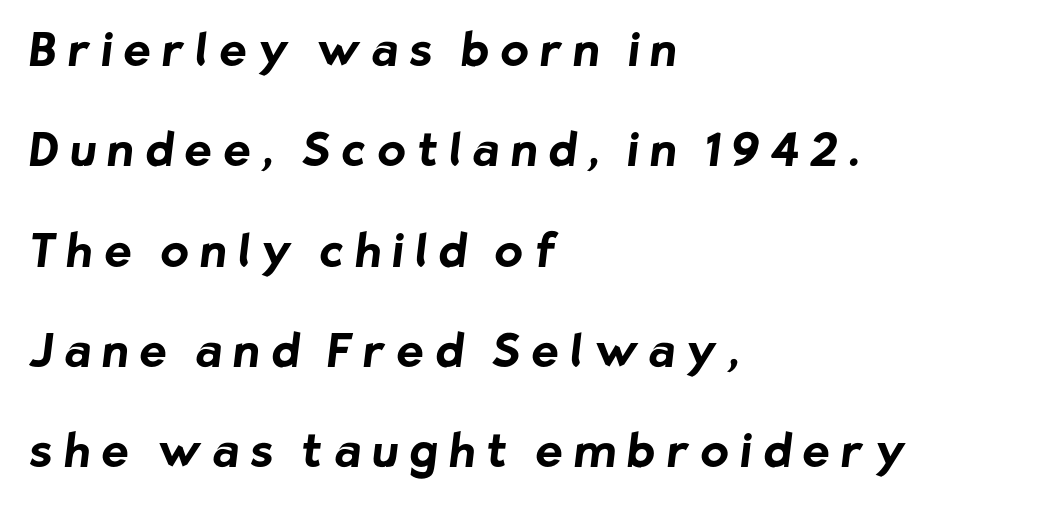
{"serif": "no", "bold": "yes", "weight": "bold", "width": "normal", "stroke_contrast": "low", "x_height": "medium", "monospaced": "no", "underline": "no", "align": "left", "line_spacing": "loose", "line_spacing_ratio": 2.18, "letter_spacing": "wide", "letter_spacing_em": 0.25, "glyph_px": 46}
